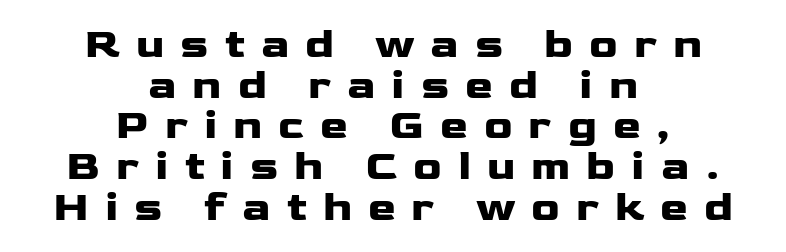
The image shows 42 px heavy, wide sans-serif type, upright; set centered, tight line spacing (0.97x), unusually wide letter spacing (+0.38 em), not underlined; low stroke contrast and a medium x-height.
